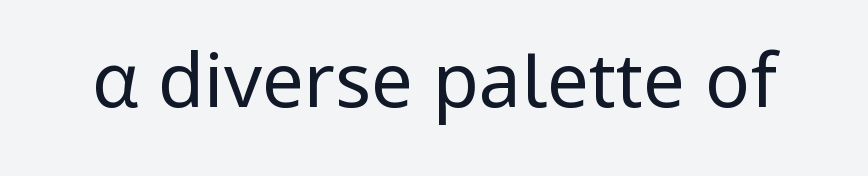
{"serif": "no", "italic": "no", "bold": "no", "weight": "regular", "width": "normal", "stroke_contrast": "low", "x_height": "medium", "monospaced": "no", "underline": "no", "letter_spacing": "normal", "letter_spacing_em": 0.0, "glyph_px": 75}
